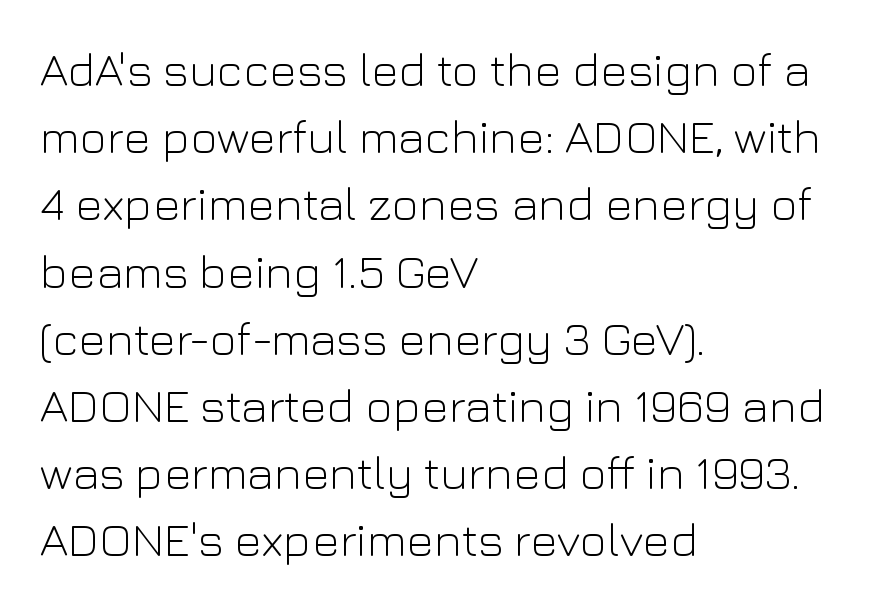
Q: Is the text bold? A: No.
Q: Is the text italic (slanted)? A: No, it is upright.
Q: Is the typeface a serif or a sans-serif typeface? A: Sans-serif.
Q: Is the text underlined? A: No.
Q: How is the paragraph aligned? A: Left-aligned.
Q: Is the spacing between letters normal or unusually wide? A: Normal.
Q: Is the spacing between lines tight, normal or loose? A: Normal.
Q: Width (condensed, normal, or wide)? A: Normal.
Q: Stroke contrast? A: Low.
Q: x-height? A: Medium.
Q: Monospaced? A: No.
